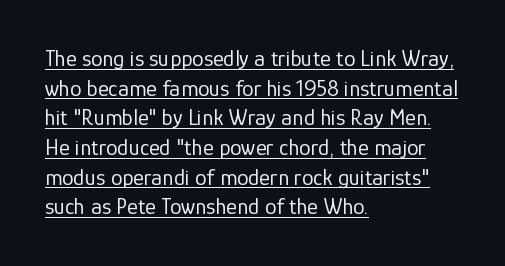
Q: Is the text bold? A: No.
Q: Is the text italic (slanted)? A: No, it is upright.
Q: Is the text underlined? A: Yes.
Q: How is the paragraph aligned? A: Left-aligned.
Q: Is the spacing between letters normal or unusually wide? A: Normal.
Q: Is the spacing between lines tight, normal or loose? A: Normal.
